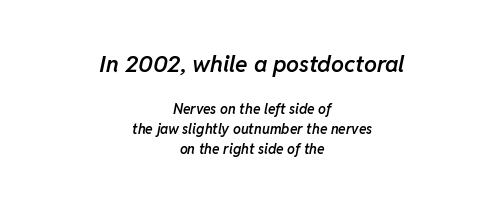
The image shows 23 px text type, italic (leaning right); set centered, normal line spacing (1.43x), normal letter spacing, not underlined; the first (top) block is 1.64x larger.
